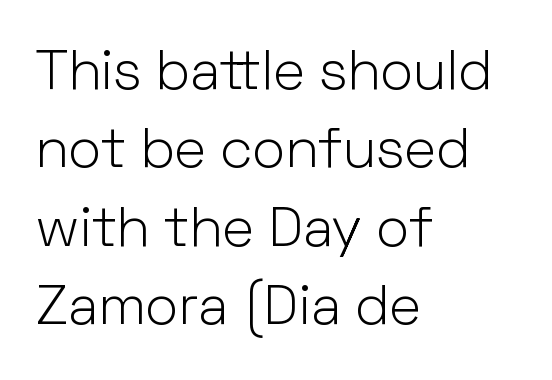
Q: Is the text bold? A: No.
Q: Is the text italic (slanted)? A: No, it is upright.
Q: Is the typeface a serif or a sans-serif typeface? A: Sans-serif.
Q: Is the text underlined? A: No.
Q: How is the paragraph aligned? A: Left-aligned.
Q: Is the spacing between letters normal or unusually wide? A: Normal.
Q: Is the spacing between lines tight, normal or loose? A: Normal.
Q: Width (condensed, normal, or wide)? A: Normal.
Q: Stroke contrast? A: Low.
Q: x-height? A: Medium.
Q: Monospaced? A: No.
